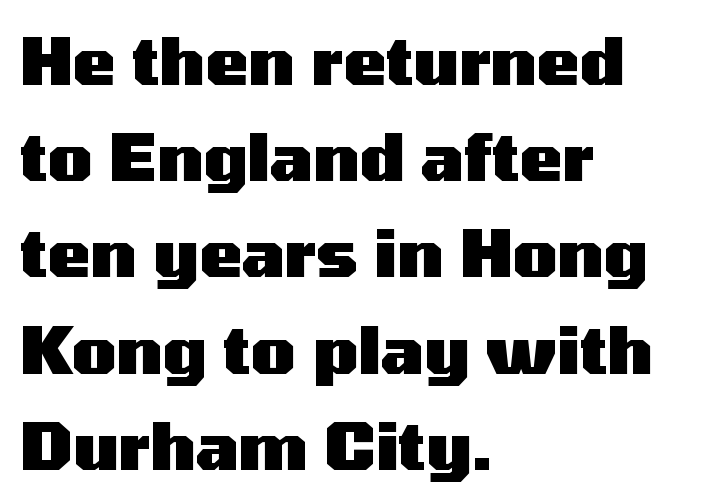
Q: Is the text bold? A: Yes.
Q: Is the text italic (slanted)? A: No, it is upright.
Q: Is the typeface a serif or a sans-serif typeface? A: Sans-serif.
Q: Is the text underlined? A: No.
Q: How is the paragraph aligned? A: Left-aligned.
Q: Is the spacing between letters normal or unusually wide? A: Normal.
Q: Is the spacing between lines tight, normal or loose? A: Normal.
Q: Width (condensed, normal, or wide)? A: Wide.
Q: Stroke contrast? A: Medium.
Q: x-height? A: Medium.
Q: Monospaced? A: No.
